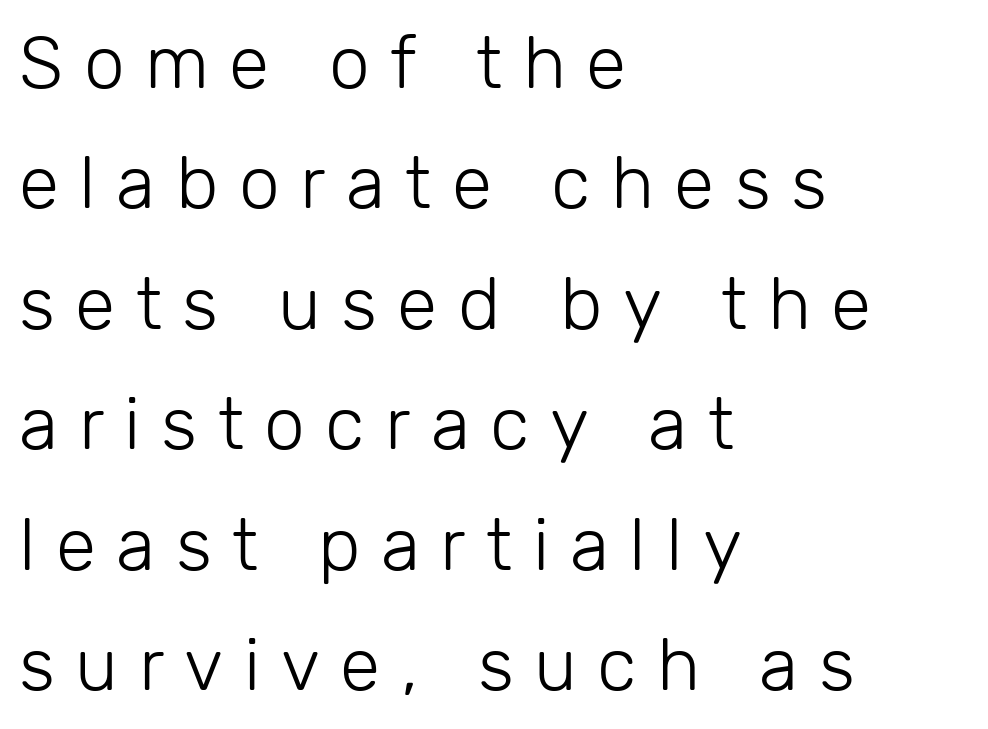
Q: Is the text bold? A: No.
Q: Is the text italic (slanted)? A: No, it is upright.
Q: Is the typeface a serif or a sans-serif typeface? A: Sans-serif.
Q: Is the text underlined? A: No.
Q: How is the paragraph aligned? A: Left-aligned.
Q: Is the spacing between letters normal or unusually wide? A: Unusually wide.
Q: Is the spacing between lines tight, normal or loose? A: Normal.
Q: Width (condensed, normal, or wide)? A: Normal.
Q: Stroke contrast? A: Low.
Q: x-height? A: Medium.
Q: Monospaced? A: No.
